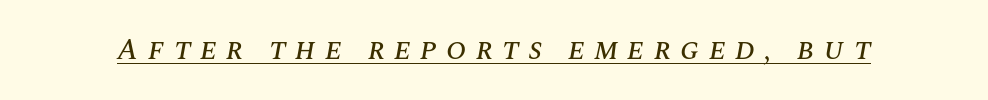
Q: Is the text italic (slanted)? A: Yes, it leans right by about 10 degrees.
Q: Is the text underlined? A: Yes.
Q: Is the spacing between letters normal or unusually wide? A: Unusually wide.
Q: Width (condensed, normal, or wide)? A: Normal.
Q: Stroke contrast? A: Medium.
Q: x-height? A: Large.
Q: Monospaced? A: No.
